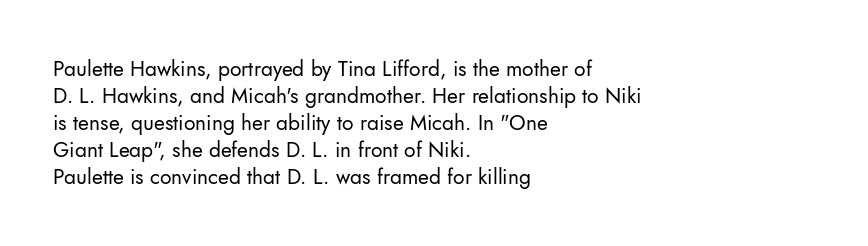
{"italic": "no", "bold": "no", "underline": "no", "align": "left", "line_spacing": "normal", "line_spacing_ratio": 1.29, "letter_spacing": "normal", "letter_spacing_em": 0.0, "glyph_px": 21}
